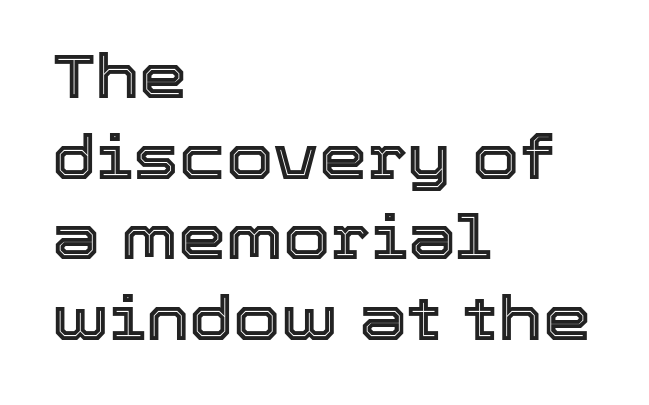
The image shows 61 px text type, upright; set left-aligned, normal line spacing (1.32x), normal letter spacing, not underlined; a medium x-height.
